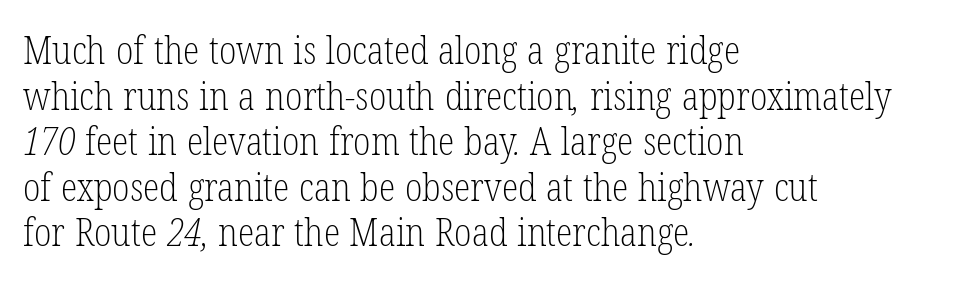
Q: Is the text bold? A: No.
Q: Is the typeface a serif or a sans-serif typeface? A: Serif.
Q: Is the text underlined? A: No.
Q: How is the paragraph aligned? A: Left-aligned.
Q: Is the spacing between letters normal or unusually wide? A: Normal.
Q: Width (condensed, normal, or wide)? A: Condensed.
Q: Stroke contrast? A: Low.
Q: x-height? A: Medium.
Q: Monospaced? A: No.
